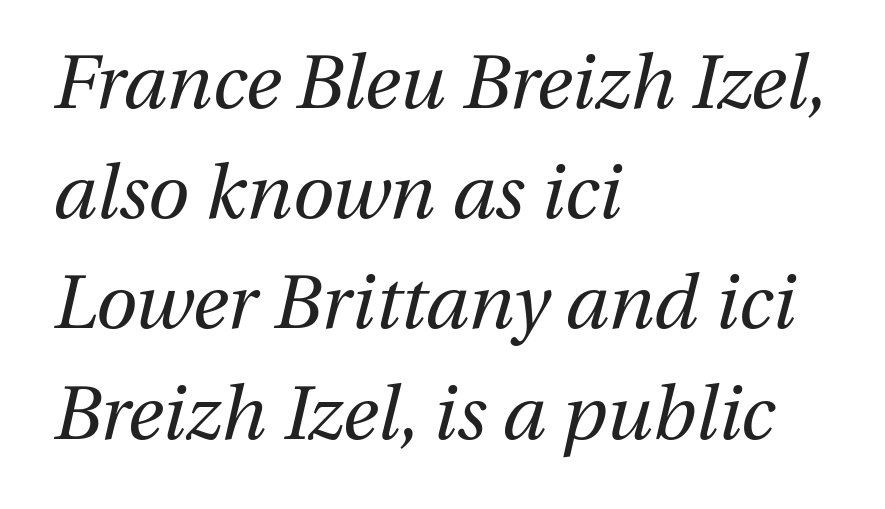
{"italic": "yes", "lean": "right", "slant_degrees": 13, "bold": "no", "weight": "regular", "width": "normal", "stroke_contrast": "medium", "x_height": "medium", "monospaced": "no", "underline": "no", "align": "left", "line_spacing": "normal", "line_spacing_ratio": 1.47, "letter_spacing": "normal", "letter_spacing_em": 0.0, "glyph_px": 75}
